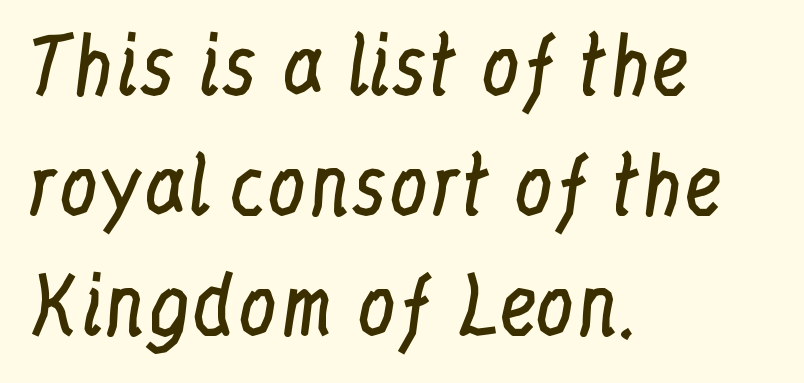
The image shows 78 px regular-weight, condensed serif type; set left-aligned, normal line spacing (1.54x), normal letter spacing, not underlined; low stroke contrast and a medium x-height.
